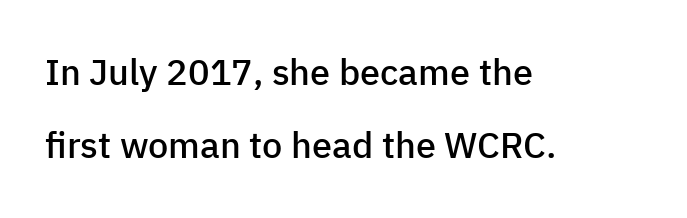
The image shows 36 px semibold sans-serif type, upright; set left-aligned, loose line spacing (2.02x), normal letter spacing, not underlined; low stroke contrast and a medium x-height.
